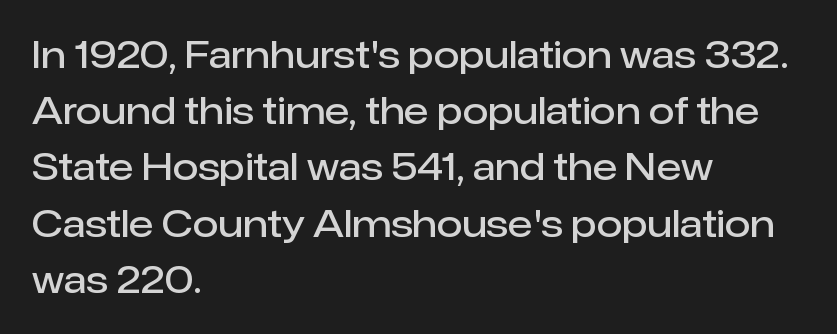
The image shows 37 px semibold sans-serif type, upright; set left-aligned, normal line spacing (1.52x), normal letter spacing, not underlined; low stroke contrast and a medium x-height.
